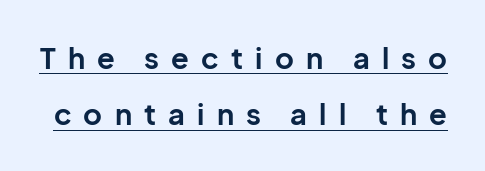
The image shows 29 px bold sans-serif type, upright; set loose line spacing (1.94x), unusually wide letter spacing (+0.42 em), underlined; low stroke contrast and a medium x-height.
